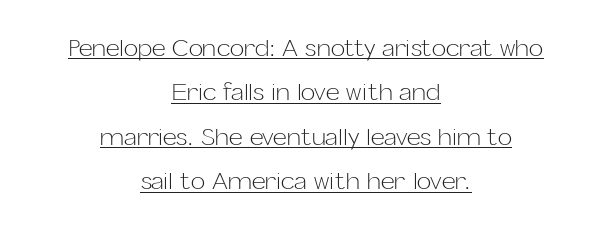
Q: Is the text bold? A: No.
Q: Is the text italic (slanted)? A: No, it is upright.
Q: Is the text underlined? A: Yes.
Q: How is the paragraph aligned? A: Centered.
Q: Is the spacing between letters normal or unusually wide? A: Normal.
